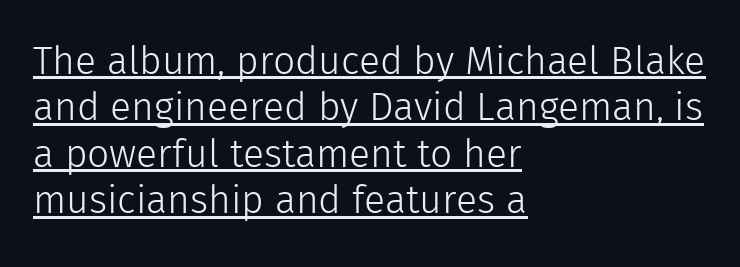
{"serif": "no", "italic": "no", "bold": "no", "weight": "light", "width": "normal", "x_height": "medium", "monospaced": "no", "underline": "yes", "align": "left", "line_spacing_ratio": 1.19, "letter_spacing": "normal", "letter_spacing_em": 0.0, "glyph_px": 39}
